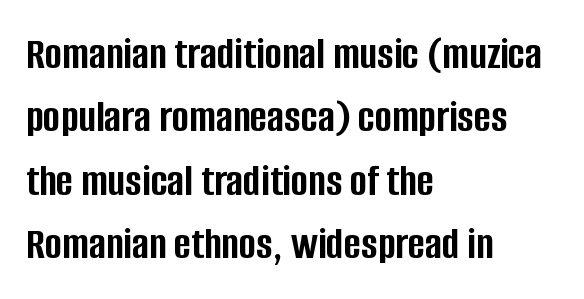
Q: Is the text bold? A: Yes.
Q: Is the text italic (slanted)? A: No, it is upright.
Q: Is the typeface a serif or a sans-serif typeface? A: Sans-serif.
Q: Is the text underlined? A: No.
Q: How is the paragraph aligned? A: Left-aligned.
Q: Is the spacing between letters normal or unusually wide? A: Normal.
Q: Is the spacing between lines tight, normal or loose? A: Normal.
Q: Width (condensed, normal, or wide)? A: Condensed.
Q: Stroke contrast? A: Low.
Q: x-height? A: Large.
Q: Monospaced? A: No.
